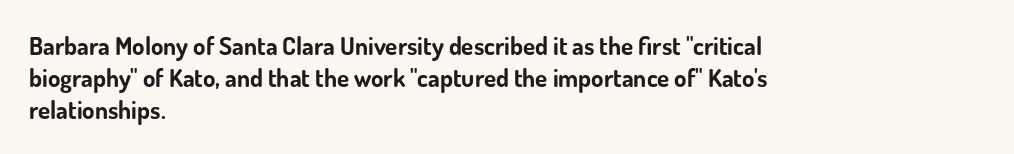
The typesetter chose a ragged-right arrangement here. The line texture is even and compact thanks to regular tracking. Summary of weight: heavy, a full bold. Vertically, the passage feels balanced, rows spaced as you'd expect. In terms of posture, this sample is upright.
